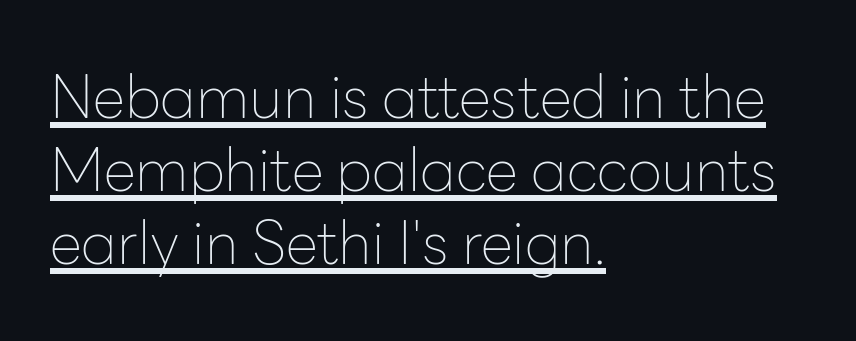
Q: Is the text bold? A: No.
Q: Is the text italic (slanted)? A: No, it is upright.
Q: Is the typeface a serif or a sans-serif typeface? A: Sans-serif.
Q: Is the text underlined? A: Yes.
Q: How is the paragraph aligned? A: Left-aligned.
Q: Is the spacing between letters normal or unusually wide? A: Normal.
Q: Width (condensed, normal, or wide)? A: Normal.
Q: Stroke contrast? A: Low.
Q: x-height? A: Medium.
Q: Monospaced? A: No.
